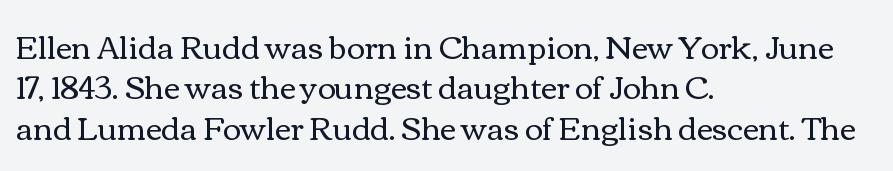
This sample uses an upright cut, with every glyph sitting square on the baseline. A typesetter would call this leading conventional body-copy spacing. Horizontally, the lines are justified to the leading edge only. Standard letterfit; no display-style spreading of the glyphs.
